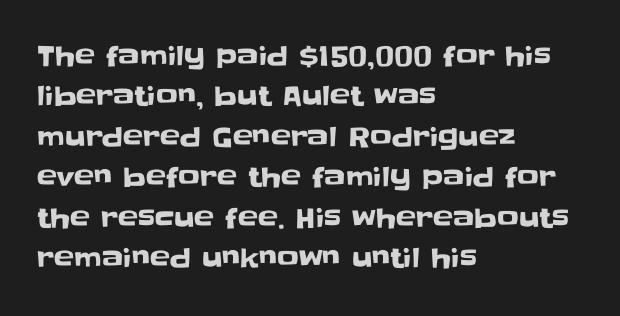
The image shows 27 px text type, upright; set left-aligned, normal line spacing (1.5x), normal letter spacing, not underlined.
